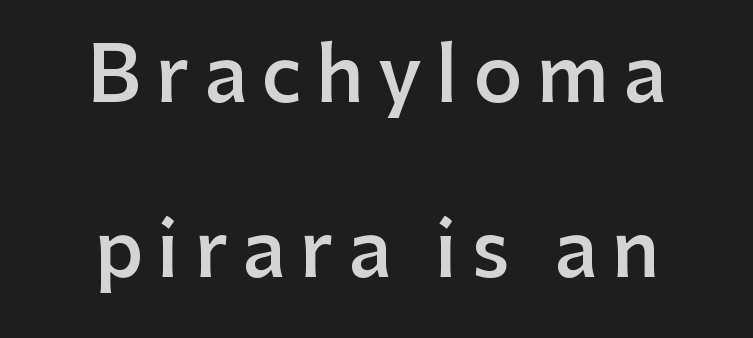
{"serif": "no", "italic": "no", "bold": "semi", "weight": "semibold", "width": "normal", "stroke_contrast": "low", "x_height": "medium", "monospaced": "no", "underline": "no", "align": "center", "line_spacing": "loose", "line_spacing_ratio": 2.3, "glyph_px": 76}
